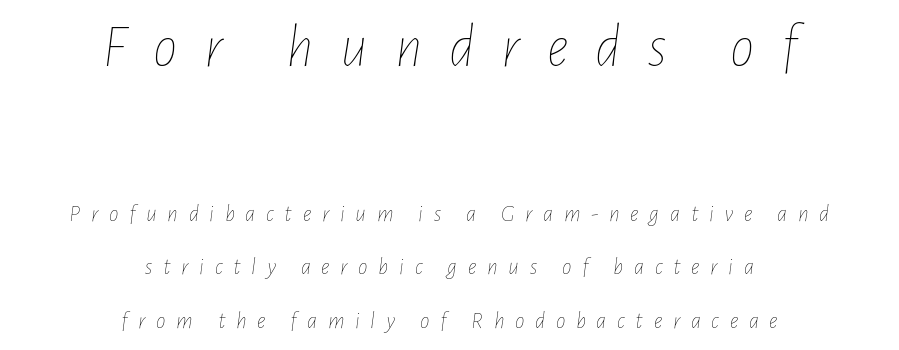
The image shows 61 px thin, condensed type, italic (leaning right); set centered, loose line spacing (2.22x), unusually wide letter spacing (+0.44 em), not underlined; the first (top) block is 2.54x larger; low stroke contrast and a medium x-height.
